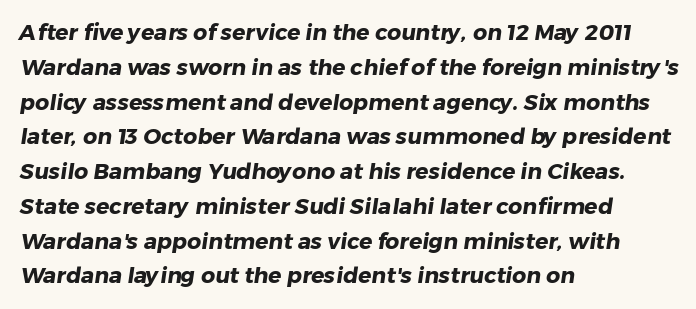
Q: Is the text bold? A: Yes.
Q: Is the text underlined? A: No.
Q: How is the paragraph aligned? A: Left-aligned.
Q: Is the spacing between letters normal or unusually wide? A: Normal.
Q: Is the spacing between lines tight, normal or loose? A: Normal.
